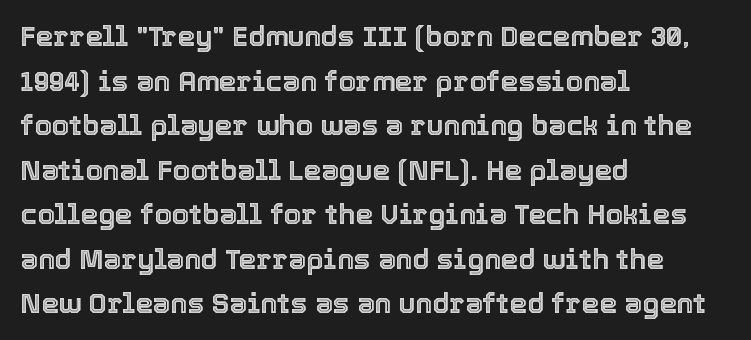
The image shows 28 px text type, upright; set left-aligned, normal line spacing (1.59x), normal letter spacing, not underlined; a medium x-height.
